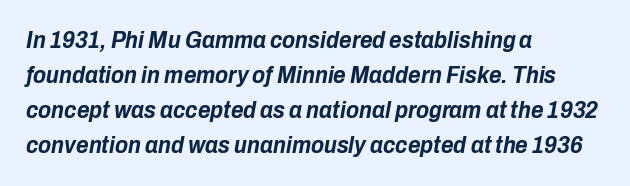
The image shows 24 px bold type, italic (leaning right); set left-aligned, normal line spacing (1.46x), normal letter spacing, not underlined.
